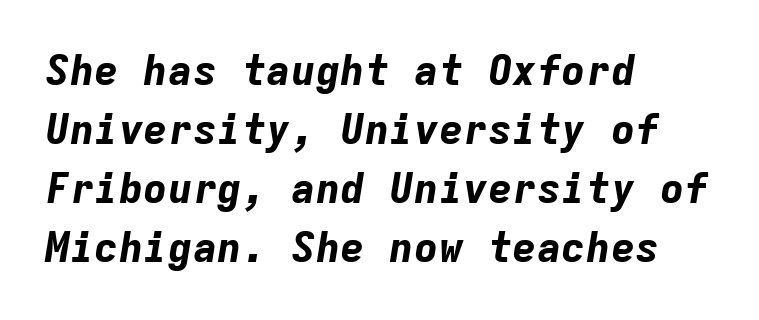
The image shows 41 px bold type, italic (leaning right), monospaced; set left-aligned, normal line spacing (1.44x), normal letter spacing, not underlined; low stroke contrast and a medium x-height.
